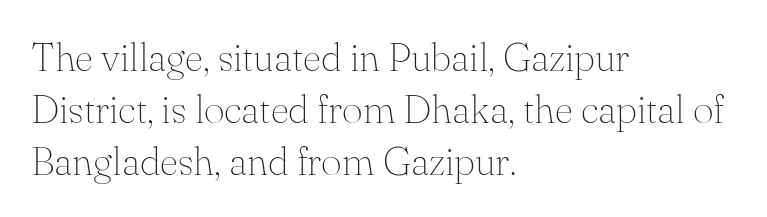
The letters look calm and open, with moderate or lighter stems. Unlike italic type, these characters show no tilt at all. Spacing verdict: proportional, widths tailored to each character. The letterforms sit shoulder to shoulder at normal distance. Left-aligned paragraph, ragged on the right.
